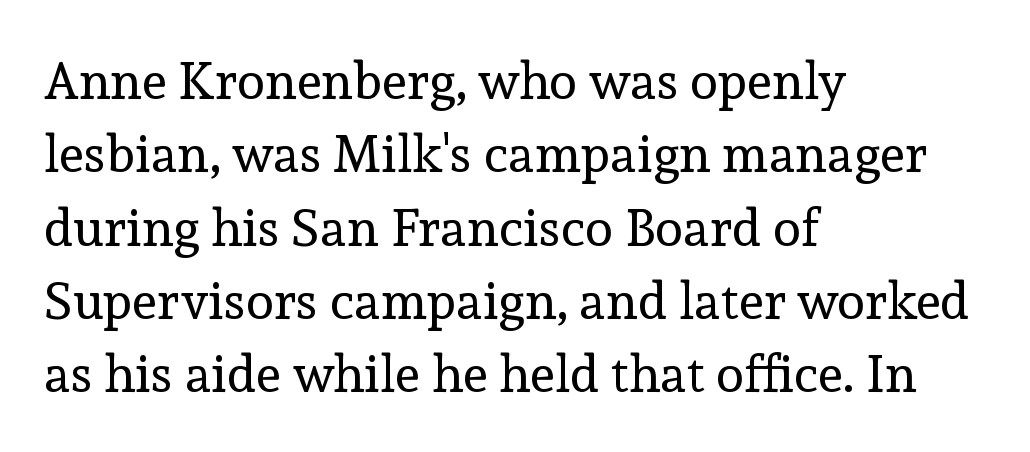
The lines sit at an ordinary, default distance from one another. Is this a sans? No — the strokes have serifs. The font's upright variant was chosen for this text. Varying glyph widths throughout — classic text-font behaviour. A quiet, ordinary-to-light weight characterises the typeface. Characters follow at the spacing the type designer built in.
